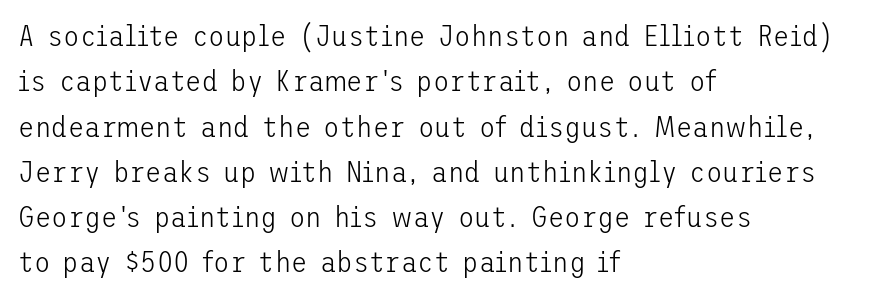
Q: Is the text bold? A: No.
Q: Is the text italic (slanted)? A: No, it is upright.
Q: Is the typeface a serif or a sans-serif typeface? A: Sans-serif.
Q: Is the text underlined? A: No.
Q: How is the paragraph aligned? A: Left-aligned.
Q: Is the spacing between letters normal or unusually wide? A: Normal.
Q: Is the spacing between lines tight, normal or loose? A: Normal.
Q: Width (condensed, normal, or wide)? A: Normal.
Q: Stroke contrast? A: Low.
Q: x-height? A: Medium.
